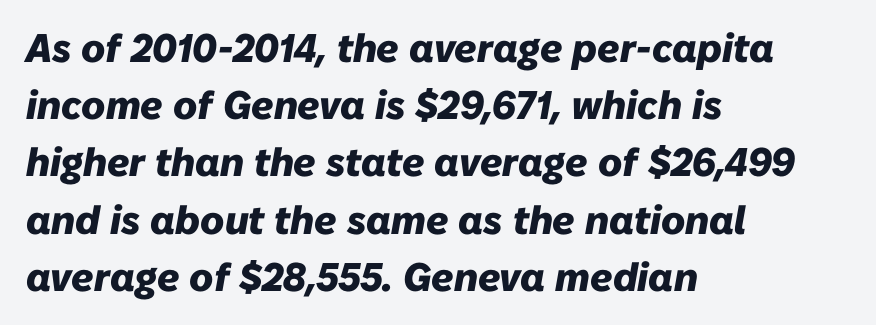
{"italic": "yes", "lean": "right", "slant_degrees": 10, "bold": "yes", "weight": "heavy", "width": "normal", "stroke_contrast": "low", "x_height": "medium", "monospaced": "no", "underline": "no", "align": "left", "line_spacing": "normal", "line_spacing_ratio": 1.43, "letter_spacing": "normal", "letter_spacing_em": 0.0, "glyph_px": 40}
